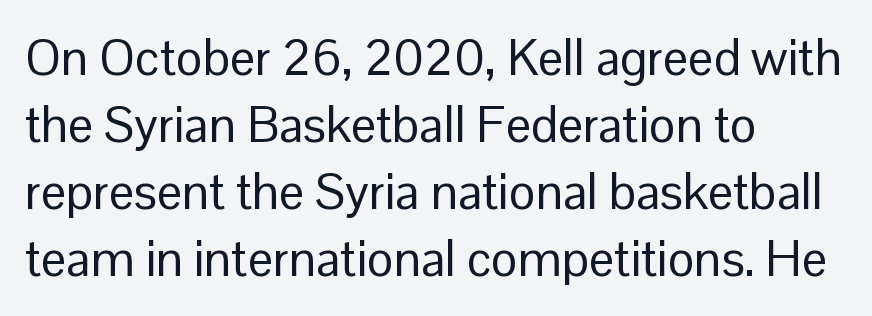
{"serif": "no", "italic": "no", "bold": "no", "weight": "regular", "width": "normal", "stroke_contrast": "low", "x_height": "medium", "monospaced": "no", "underline": "no", "align": "left", "line_spacing": "normal", "line_spacing_ratio": 1.34, "letter_spacing": "normal", "letter_spacing_em": 0.0, "glyph_px": 50}
